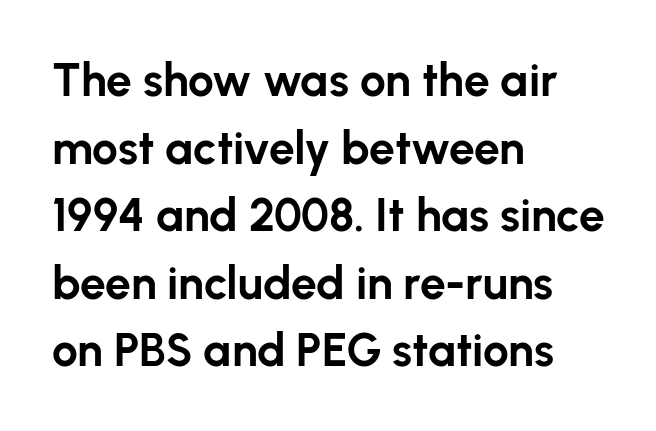
How would I describe the line gaps? Plain and ordinary. Casual observation: everything's shoved over to the left. On the weight axis this lands at bold, roughly 700. The rendering uses natural spacing where letterforms have individual widths. Spacing between characters is what you'd get straight out of the box. The letters carry no serifs — their stems end cleanly without finishing strokes.
